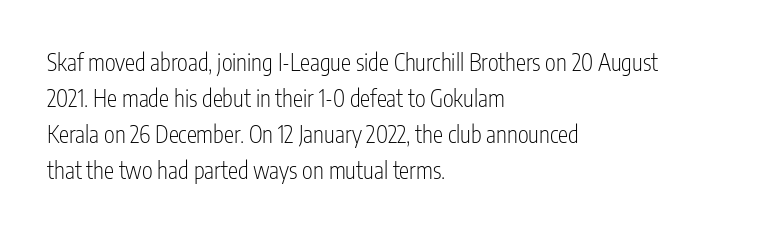
{"italic": "no", "bold": "no", "underline": "no", "align": "left", "line_spacing": "normal", "line_spacing_ratio": 1.56, "letter_spacing": "normal", "letter_spacing_em": 0.0, "glyph_px": 23}
